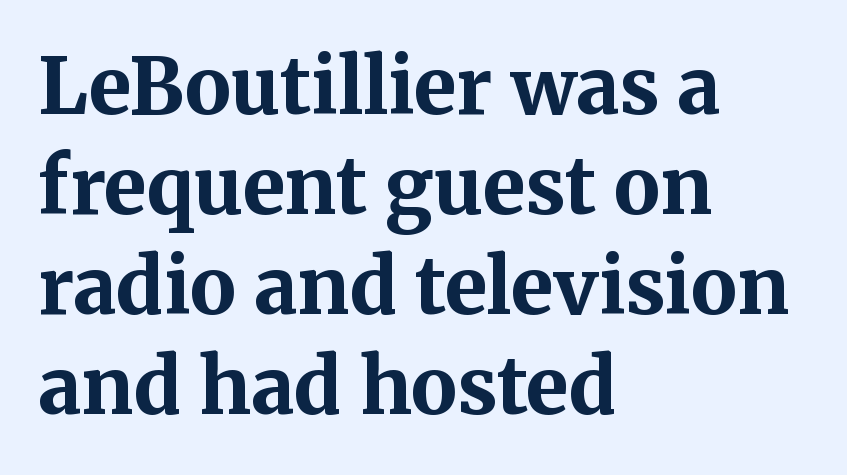
Honestly, the letter spacing is just normal — you wouldn't notice it. Line beginnings align vertically; line endings do not. In terms of leading, this rendering sits right in the middle. Classification — serif. Students, this is bold: see how much ink each stroke carries. These lines are rendered in a variable-pitch font.
